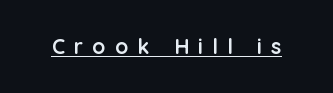
{"italic": "no", "bold": "yes", "underline": "yes", "letter_spacing": "wide", "letter_spacing_em": 0.44, "glyph_px": 21}
